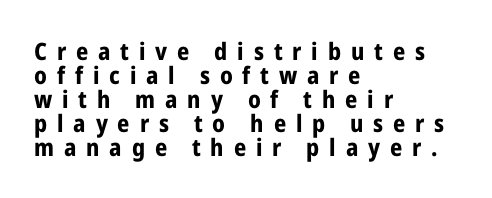
Bold? Absolutely — the strokes are thick and heavy. The rendering uses a small line-height, squeezing the rows. Vertical strokes here are truly vertical. The words here are not underlined. Every row of glyphs begins at an identical x-position on the left. The line texture is sparse and dotted thanks to wide tracking.
